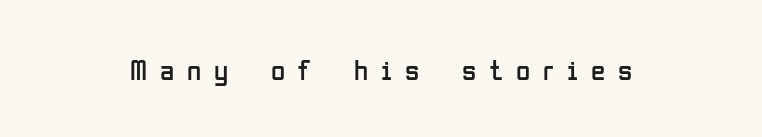
Q: Is the text bold? A: No.
Q: Is the text italic (slanted)? A: No, it is upright.
Q: Is the typeface a serif or a sans-serif typeface? A: Sans-serif.
Q: Is the text underlined? A: No.
Q: Is the spacing between letters normal or unusually wide? A: Unusually wide.
Q: Width (condensed, normal, or wide)? A: Condensed.
Q: Stroke contrast? A: Low.
Q: x-height? A: Medium.
Q: Monospaced? A: No.
